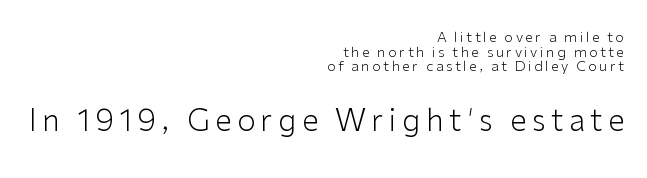
These lines stack with their right ends in a neat column. These glyphs show unthickened strokes, regular width or finer. The passage shown begins with its smaller block and ends with its larger one. Is this a fixed-width face? No — the glyphs have proportional, varying widths. Each letter's strokes conclude bluntly, with no projecting serifs.
